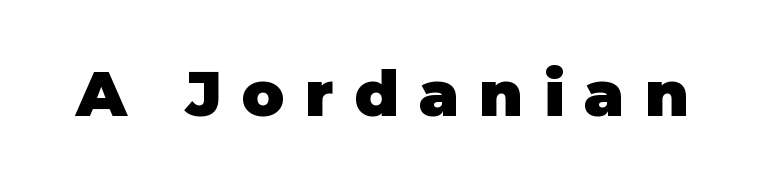
The image shows 63 px heavy sans-serif type, upright; set unusually wide letter spacing (+0.32 em), not underlined; low stroke contrast and a large x-height.
